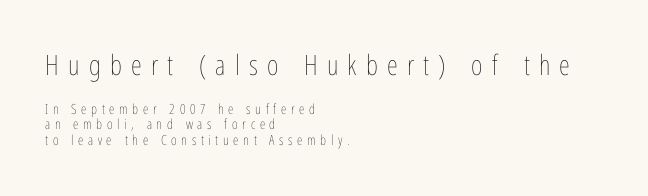
{"italic": "no", "bold": "no", "weight": "thin", "width": "condensed", "stroke_contrast": "low", "x_height": "medium", "monospaced": "no", "underline": "no", "align": "left", "line_spacing": "tight", "line_spacing_ratio": 1.12, "letter_spacing": "wide", "letter_spacing_em": 0.33, "larger_block": "first", "size_ratio": 2.0, "glyph_px": 28}
